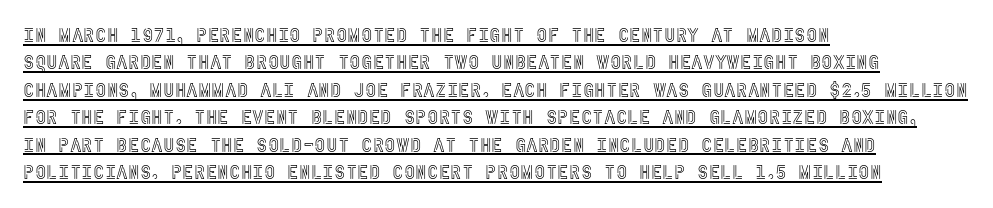
The image shows 20 px text type, upright; set left-aligned, normal line spacing (1.37x), normal letter spacing, underlined.
